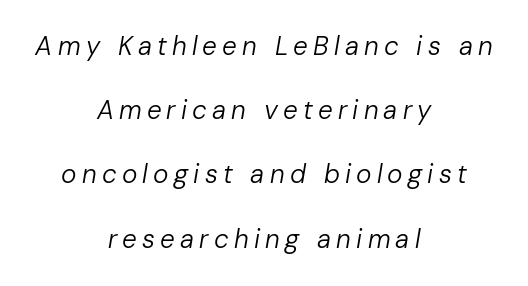
{"italic": "yes", "lean": "right", "slant_degrees": 10, "bold": "no", "underline": "no", "align": "center", "line_spacing": "loose", "line_spacing_ratio": 2.47, "letter_spacing": "wide", "letter_spacing_em": 0.2, "glyph_px": 26}
